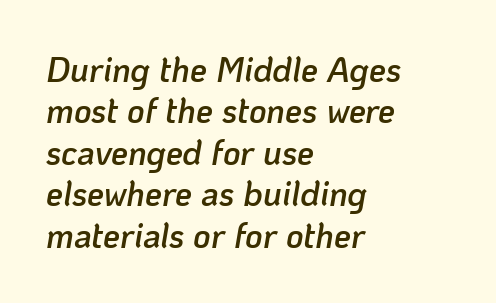
The image shows 34 px semibold type, italic (leaning right); set left-aligned, line spacing 1.22x, normal letter spacing, not underlined; low stroke contrast and a medium x-height.
